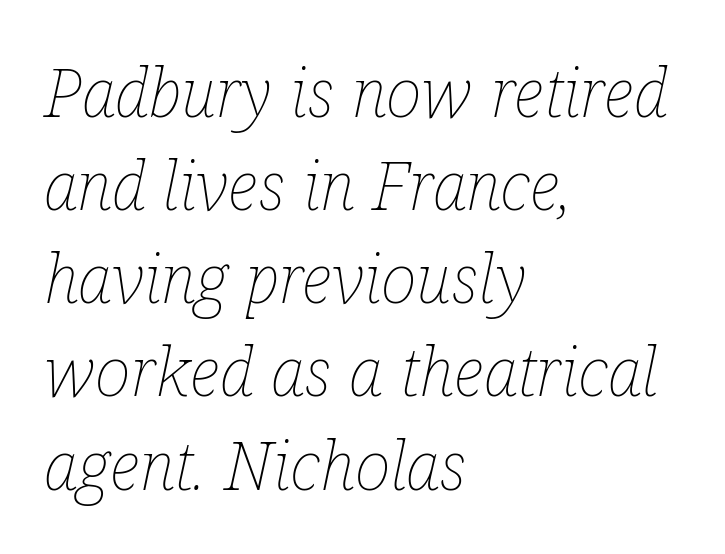
Q: Is the text bold? A: No.
Q: Is the text italic (slanted)? A: Yes, it leans right by about 12 degrees.
Q: Is the text underlined? A: No.
Q: How is the paragraph aligned? A: Left-aligned.
Q: Is the spacing between letters normal or unusually wide? A: Normal.
Q: Is the spacing between lines tight, normal or loose? A: Normal.
Q: Width (condensed, normal, or wide)? A: Condensed.
Q: Stroke contrast? A: Low.
Q: x-height? A: Medium.
Q: Monospaced? A: No.
